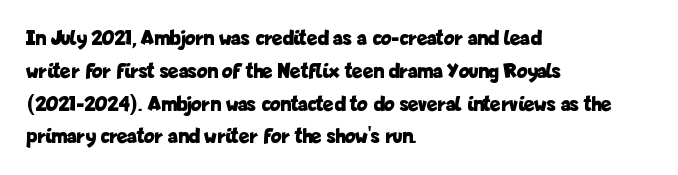
Q: Is the text bold? A: Yes.
Q: Is the text italic (slanted)? A: No, it is upright.
Q: Is the text underlined? A: No.
Q: How is the paragraph aligned? A: Left-aligned.
Q: Is the spacing between letters normal or unusually wide? A: Normal.
Q: Is the spacing between lines tight, normal or loose? A: Normal.
